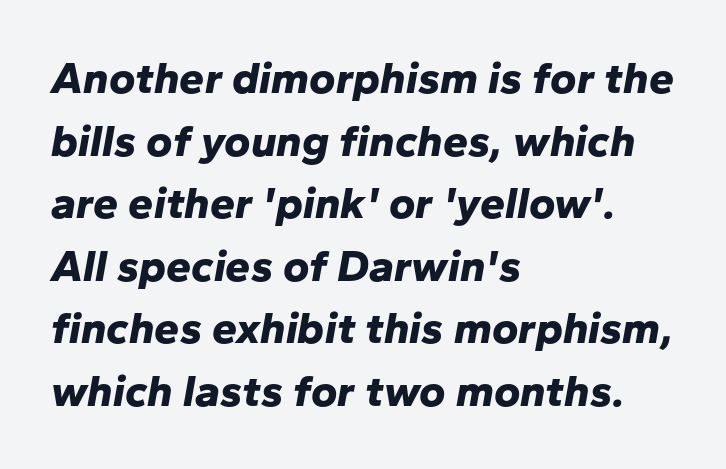
The image shows 45 px bold type, italic (leaning right); set left-aligned, normal line spacing (1.39x), normal letter spacing, not underlined; low stroke contrast and a medium x-height.
